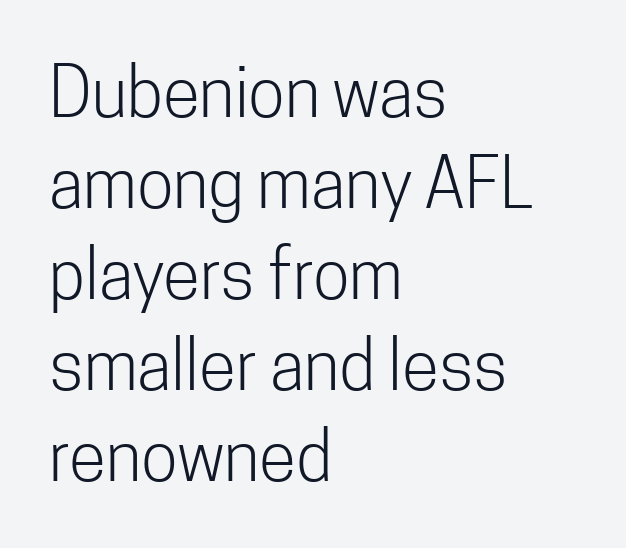
Q: Is the text bold? A: No.
Q: Is the text italic (slanted)? A: No, it is upright.
Q: Is the typeface a serif or a sans-serif typeface? A: Sans-serif.
Q: Is the text underlined? A: No.
Q: How is the paragraph aligned? A: Left-aligned.
Q: Is the spacing between letters normal or unusually wide? A: Normal.
Q: Is the spacing between lines tight, normal or loose? A: Normal.
Q: Width (condensed, normal, or wide)? A: Condensed.
Q: Stroke contrast? A: Low.
Q: x-height? A: Medium.
Q: Monospaced? A: No.
